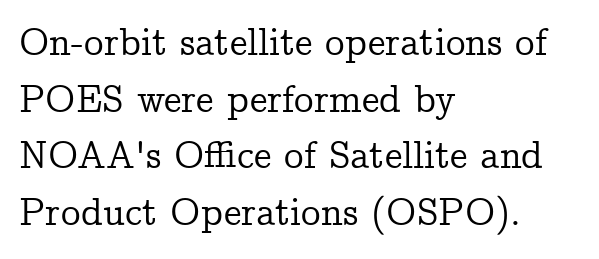
Teacher's note: observe the even left margin — that is flush-left alignment. It's the straight-up-and-down kind of type. Do the characters align in a grid? No, the font is proportional. Rule under the text: the space is simply empty.
